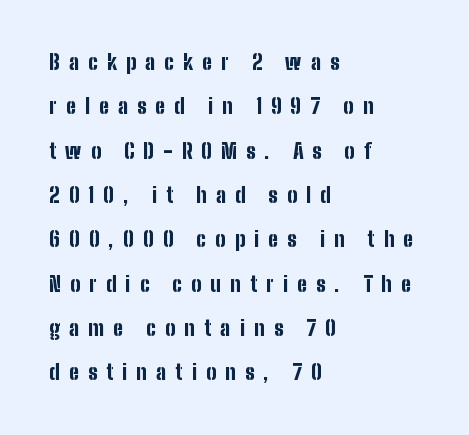
Q: Is the text bold? A: Yes.
Q: Is the text italic (slanted)? A: No, it is upright.
Q: Is the text underlined? A: No.
Q: How is the paragraph aligned? A: Left-aligned.
Q: Is the spacing between letters normal or unusually wide? A: Unusually wide.
Q: Is the spacing between lines tight, normal or loose? A: Loose.
